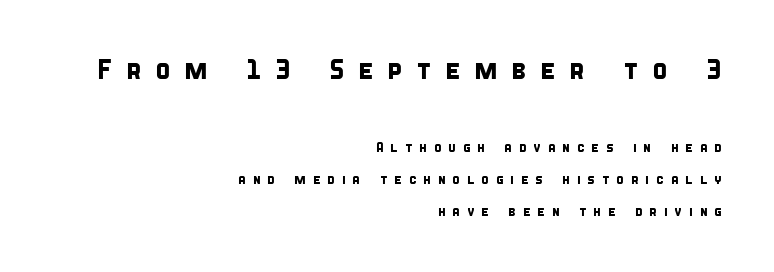
{"serif": "no", "width": "condensed", "stroke_contrast": "low", "x_height": "large", "monospaced": "no", "underline": "no", "align": "right", "line_spacing": "loose", "line_spacing_ratio": 2.28, "letter_spacing": "wide", "letter_spacing_em": 0.47, "larger_block": "first", "size_ratio": 2.0, "glyph_px": 28}
